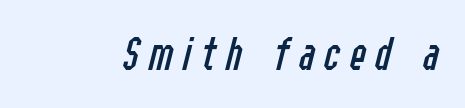
{"italic": "yes", "lean": "right", "slant_degrees": 14, "bold": "no", "weight": "regular", "width": "condensed", "stroke_contrast": "low", "x_height": "medium", "monospaced": "no", "underline": "no", "glyph_px": 49}
